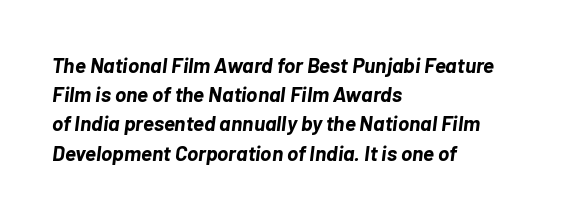
Q: Is the text bold? A: Yes.
Q: Is the text italic (slanted)? A: Yes, it leans right by about 7 degrees.
Q: Is the text underlined? A: No.
Q: How is the paragraph aligned? A: Left-aligned.
Q: Is the spacing between letters normal or unusually wide? A: Normal.
Q: Is the spacing between lines tight, normal or loose? A: Normal.
